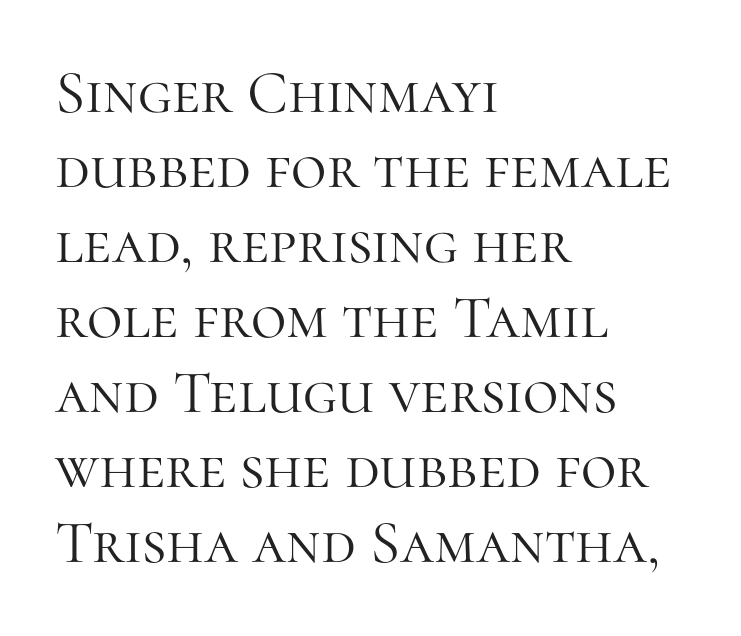
{"serif": "yes", "italic": "no", "bold": "no", "weight": "light", "width": "normal", "stroke_contrast": "high", "x_height": "medium", "monospaced": "no", "underline": "no", "align": "left", "line_spacing_ratio": 1.23, "letter_spacing": "normal", "letter_spacing_em": 0.0, "glyph_px": 61}
